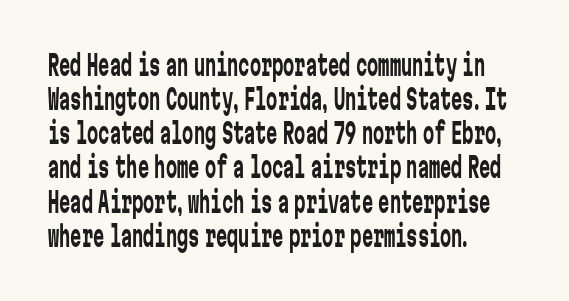
{"serif": "no", "italic": "no", "bold": "no", "weight": "regular", "width": "condensed", "stroke_contrast": "low", "x_height": "medium", "monospaced": "yes", "underline": "no", "align": "left", "line_spacing_ratio": 1.22, "letter_spacing": "normal", "letter_spacing_em": 0.0, "glyph_px": 28}
